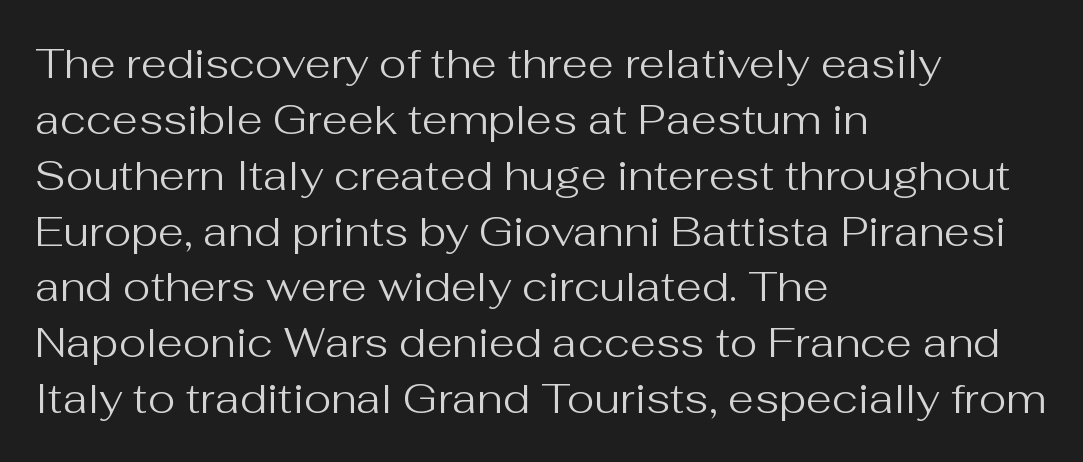
Q: Is the text bold? A: No.
Q: Is the text italic (slanted)? A: No, it is upright.
Q: Is the typeface a serif or a sans-serif typeface? A: Sans-serif.
Q: Is the text underlined? A: No.
Q: How is the paragraph aligned? A: Left-aligned.
Q: Is the spacing between letters normal or unusually wide? A: Normal.
Q: Is the spacing between lines tight, normal or loose? A: Normal.
Q: Width (condensed, normal, or wide)? A: Normal.
Q: Stroke contrast? A: Medium.
Q: x-height? A: Medium.
Q: Monospaced? A: No.
